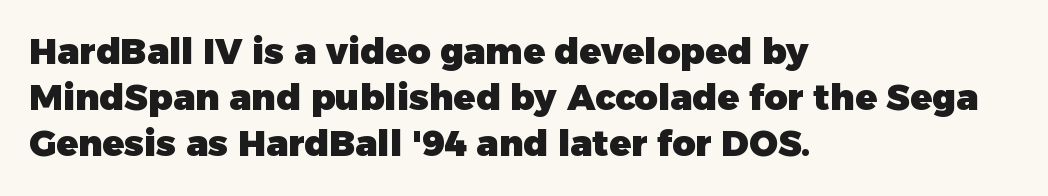
Q: Is the text bold? A: Yes.
Q: Is the text italic (slanted)? A: No, it is upright.
Q: Is the typeface a serif or a sans-serif typeface? A: Sans-serif.
Q: Is the text underlined? A: No.
Q: How is the paragraph aligned? A: Left-aligned.
Q: Is the spacing between letters normal or unusually wide? A: Normal.
Q: Is the spacing between lines tight, normal or loose? A: Normal.
Q: Width (condensed, normal, or wide)? A: Normal.
Q: Stroke contrast? A: Low.
Q: x-height? A: Medium.
Q: Monospaced? A: No.
